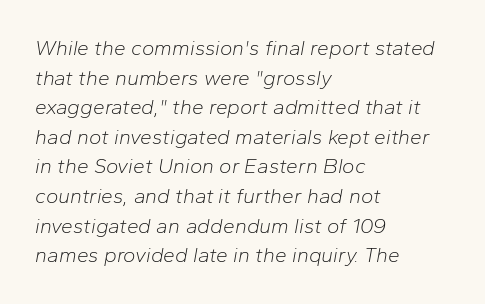
Q: Is the text bold? A: No.
Q: Is the text italic (slanted)? A: Yes, it leans right by about 10 degrees.
Q: Is the text underlined? A: No.
Q: How is the paragraph aligned? A: Left-aligned.
Q: Is the spacing between letters normal or unusually wide? A: Normal.
Q: Is the spacing between lines tight, normal or loose? A: Normal.
